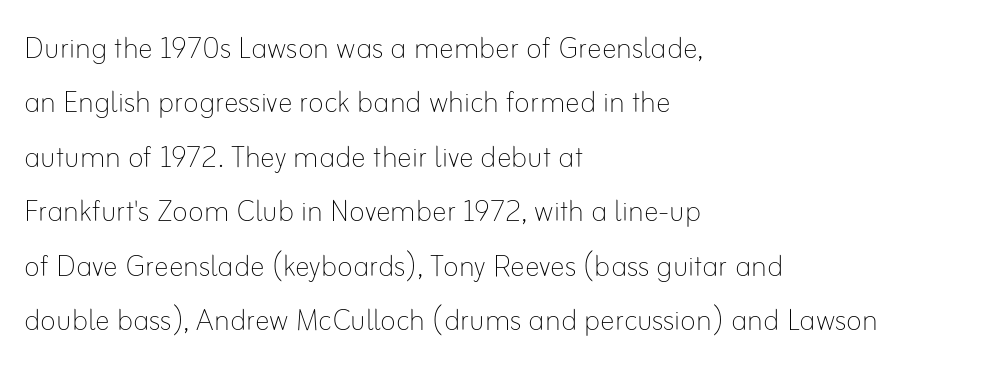
Q: Is the text bold? A: No.
Q: Is the text italic (slanted)? A: No, it is upright.
Q: Is the text underlined? A: No.
Q: How is the paragraph aligned? A: Left-aligned.
Q: Is the spacing between letters normal or unusually wide? A: Normal.
Q: Is the spacing between lines tight, normal or loose? A: Normal.
Q: Width (condensed, normal, or wide)? A: Normal.
Q: Stroke contrast? A: Low.
Q: x-height? A: Small.
Q: Monospaced? A: No.
